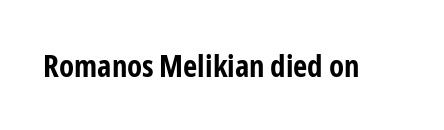
Proportional: the letters do not fall into vertical columns. Anything drawn beneath the words? Only blank space. Ordinary non-slanted type is in use. In terms of weight, the rendering is a true, heavy bold.
